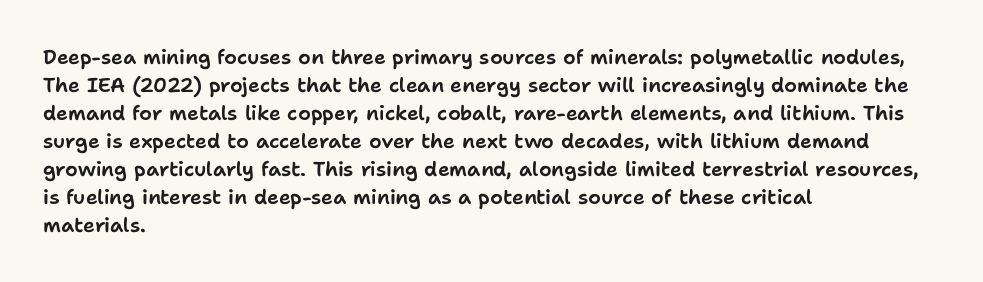
Q: Is the text italic (slanted)? A: No, it is upright.
Q: Is the text underlined? A: No.
Q: How is the paragraph aligned? A: Left-aligned.
Q: Is the spacing between letters normal or unusually wide? A: Normal.
Q: Is the spacing between lines tight, normal or loose? A: Normal.
